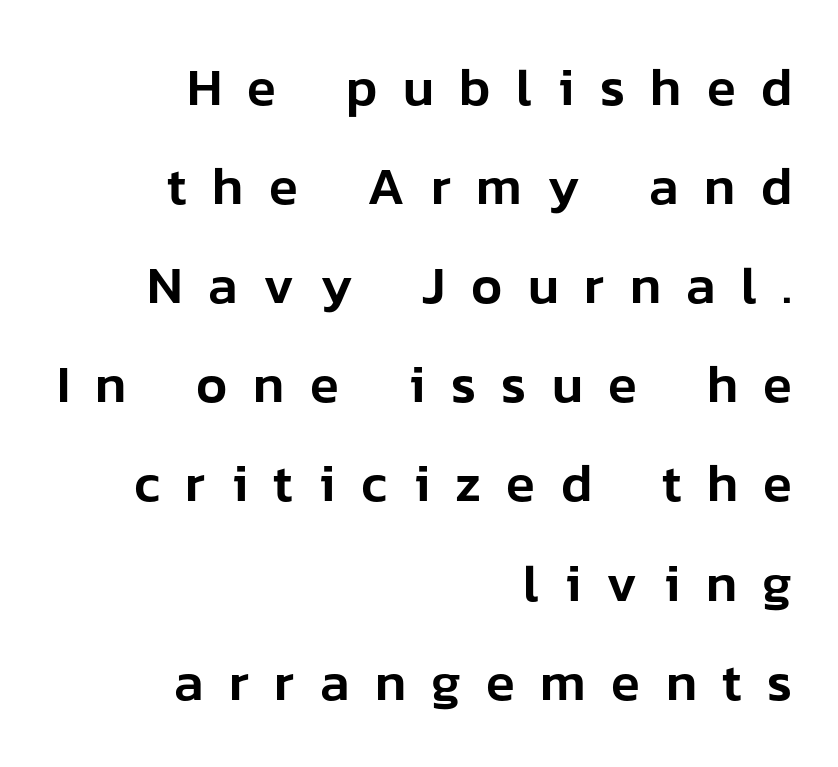
{"serif": "no", "italic": "no", "width": "normal", "stroke_contrast": "low", "x_height": "medium", "monospaced": "no", "underline": "no", "align": "right", "line_spacing_ratio": 1.87, "letter_spacing": "wide", "letter_spacing_em": 0.48, "glyph_px": 53}
